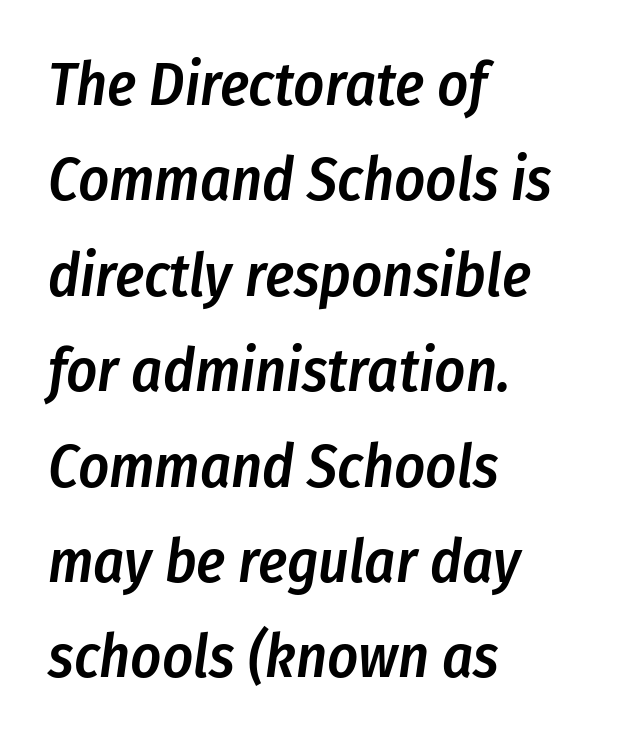
Q: Is the text bold? A: Semi-bold.
Q: Is the text italic (slanted)? A: Yes, it leans right by about 8 degrees.
Q: Is the text underlined? A: No.
Q: How is the paragraph aligned? A: Left-aligned.
Q: Is the spacing between letters normal or unusually wide? A: Normal.
Q: Is the spacing between lines tight, normal or loose? A: Normal.
Q: Width (condensed, normal, or wide)? A: Condensed.
Q: Stroke contrast? A: Low.
Q: x-height? A: Medium.
Q: Monospaced? A: No.
